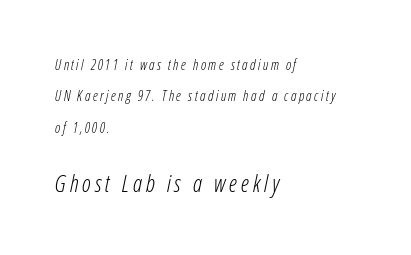
The image shows 23 px text type, italic (leaning right); set left-aligned, loose line spacing (2.24x), not underlined; the second (bottom) block is 1.64x larger.
